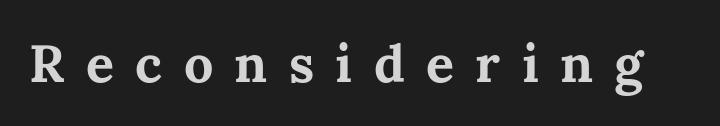
Q: Is the text bold? A: Yes.
Q: Is the text italic (slanted)? A: No, it is upright.
Q: Is the typeface a serif or a sans-serif typeface? A: Serif.
Q: Is the text underlined? A: No.
Q: Is the spacing between letters normal or unusually wide? A: Unusually wide.
Q: Width (condensed, normal, or wide)? A: Normal.
Q: Stroke contrast? A: Medium.
Q: x-height? A: Medium.
Q: Monospaced? A: No.
